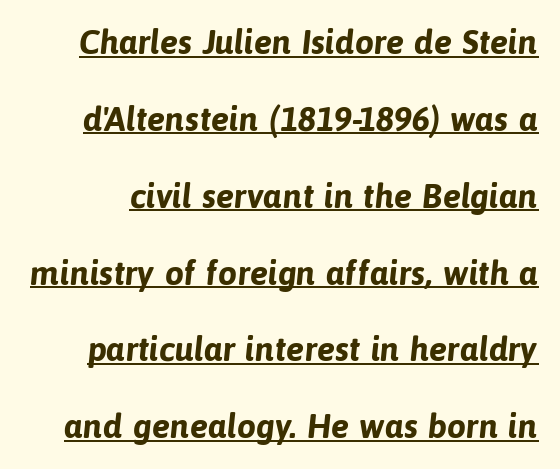
Loosely led — the rows are spread out. A baseline rule has been typeset under these characters. Nothing unusual about the tracking: characters are spaced as the font intends. As a designer I'd log this as weight 700, bold. You can tell from the bare stems that sans-serif type was used.
